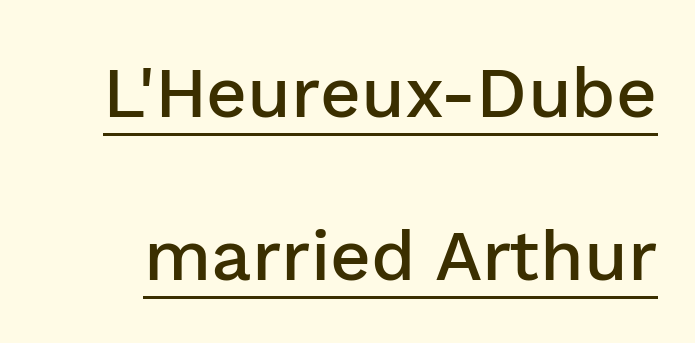
The letters stand straight up with perfectly vertical stems. The gaps between neighbouring characters are ordinary and unremarkable. This block would shrink considerably if given ordinary leading; it's expanded now. Like a heading marked for emphasis, these lines bear an underscore. Regarding serifs, this sample does without them. Emphasis by weight is partial: semibold.
